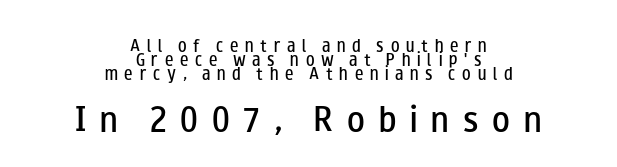
When letters stand straight like this, we call the style roman or upright. The glyphs are unaccompanied by any horizontal stroke below them. The letterforms stand isolated, each surrounded by extra space. Is there much room between lines? No — they nearly touch. The paragraph has two soft edges and a firm central axis.
